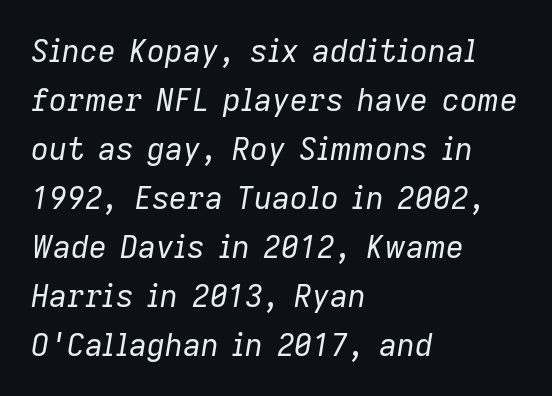
{"italic": "yes", "lean": "right", "slant_degrees": 9, "bold": "no", "weight": "regular", "width": "normal", "stroke_contrast": "low", "x_height": "medium", "monospaced": "no", "underline": "no", "align": "left", "line_spacing": "normal", "line_spacing_ratio": 1.58, "letter_spacing": "normal", "letter_spacing_em": 0.0, "glyph_px": 31}
